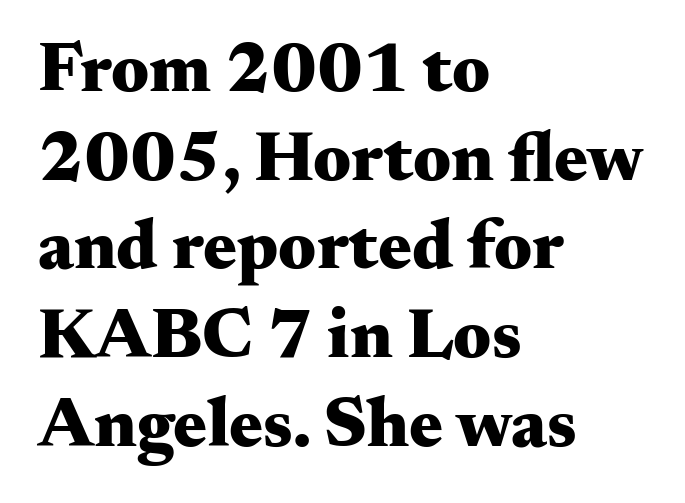
Q: Is the text bold? A: Yes.
Q: Is the text italic (slanted)? A: No, it is upright.
Q: Is the typeface a serif or a sans-serif typeface? A: Serif.
Q: Is the text underlined? A: No.
Q: How is the paragraph aligned? A: Left-aligned.
Q: Is the spacing between letters normal or unusually wide? A: Normal.
Q: Is the spacing between lines tight, normal or loose? A: Normal.
Q: Width (condensed, normal, or wide)? A: Wide.
Q: Stroke contrast? A: Medium.
Q: x-height? A: Small.
Q: Monospaced? A: No.
